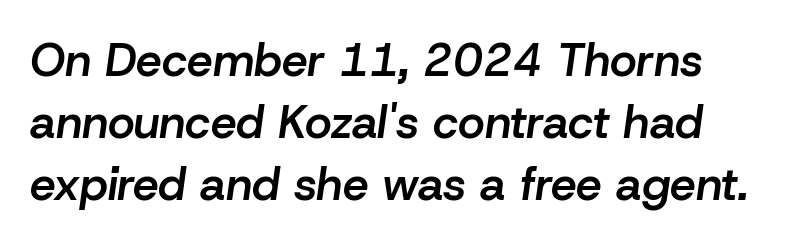
Q: Is the text bold? A: Semi-bold.
Q: Is the text italic (slanted)? A: Yes, it leans right by about 8 degrees.
Q: Is the text underlined? A: No.
Q: Is the spacing between letters normal or unusually wide? A: Normal.
Q: Is the spacing between lines tight, normal or loose? A: Normal.
Q: Width (condensed, normal, or wide)? A: Normal.
Q: Stroke contrast? A: Low.
Q: x-height? A: Medium.
Q: Monospaced? A: No.
